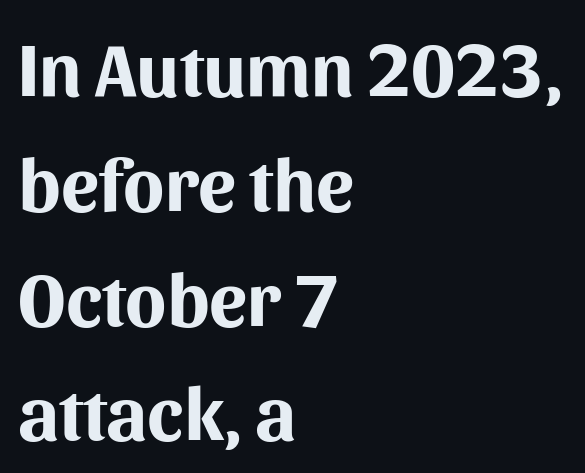
Q: Is the text bold? A: Yes.
Q: Is the text italic (slanted)? A: No, it is upright.
Q: Is the typeface a serif or a sans-serif typeface? A: Sans-serif.
Q: Is the text underlined? A: No.
Q: How is the paragraph aligned? A: Left-aligned.
Q: Is the spacing between letters normal or unusually wide? A: Normal.
Q: Is the spacing between lines tight, normal or loose? A: Normal.
Q: Width (condensed, normal, or wide)? A: Normal.
Q: Stroke contrast? A: Medium.
Q: x-height? A: Medium.
Q: Monospaced? A: No.
